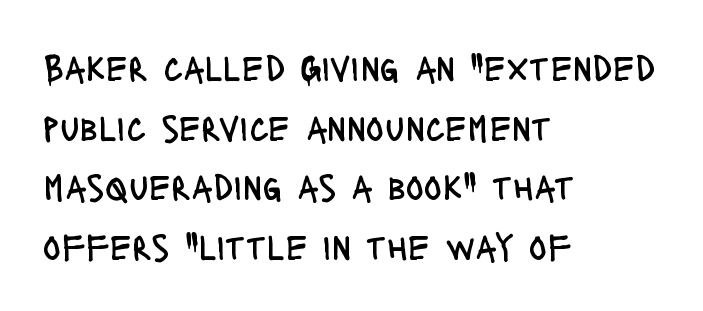
The image shows 38 px regular-weight, condensed sans-serif type, upright; set left-aligned, normal line spacing (1.57x), normal letter spacing, not underlined; low stroke contrast and a large x-height.
